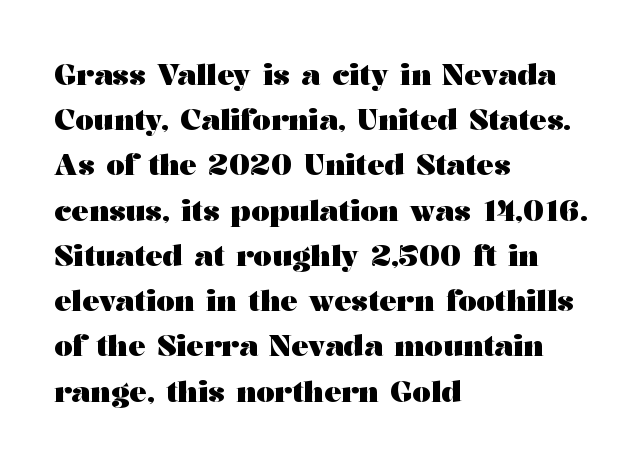
{"serif": "yes", "italic": "no", "bold": "yes", "weight": "heavy", "width": "wide", "stroke_contrast": "medium", "x_height": "medium", "monospaced": "no", "underline": "no", "align": "left", "line_spacing": "normal", "line_spacing_ratio": 1.56, "letter_spacing": "normal", "letter_spacing_em": 0.0, "glyph_px": 29}
